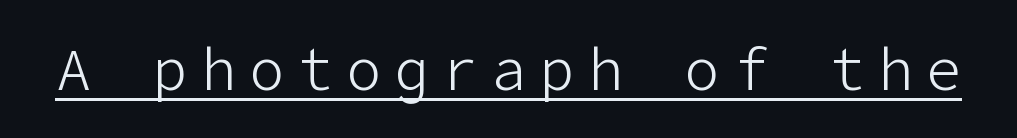
The image shows 59 px light sans-serif type, upright; set unusually wide letter spacing (+0.22 em), underlined; low stroke contrast and a medium x-height.
